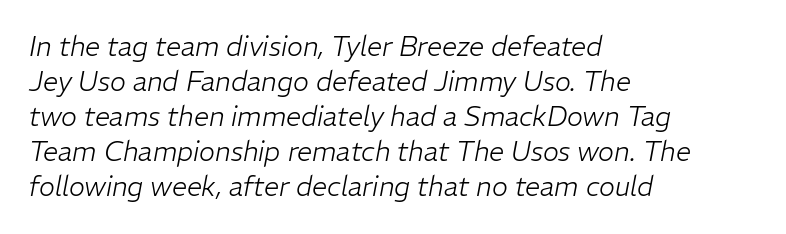
Has an underline been added? It has not. The rendering keeps characters at their native spacing. Vertically, the passage feels balanced, rows spaced as you'd expect. Designer's note — italics engaged. Weight class: somewhere from thin through regular. This sample is left-justified, so line endings fall wherever the words run out.
